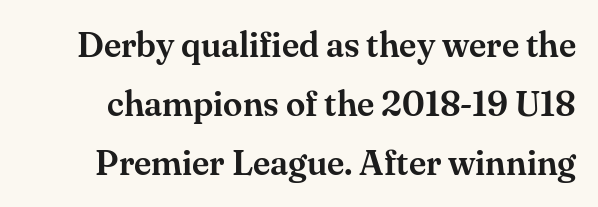
The image shows 35 px serif type, upright; set normal line spacing (1.69x), normal letter spacing, not underlined; medium stroke contrast and a small x-height.
